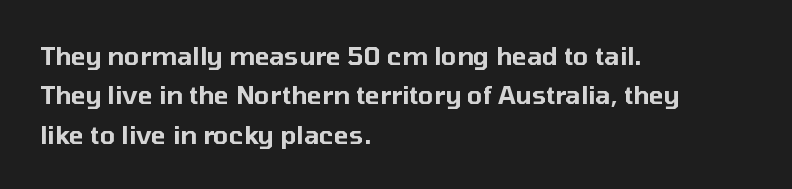
The setting favours the left margin, as ordinary paragraphs usually do. Is there any slant? The stems are plumb. A bare baseline throughout the passage. The letterforms sit shoulder to shoulder at normal distance. These lines sit exactly where default settings would place them.
